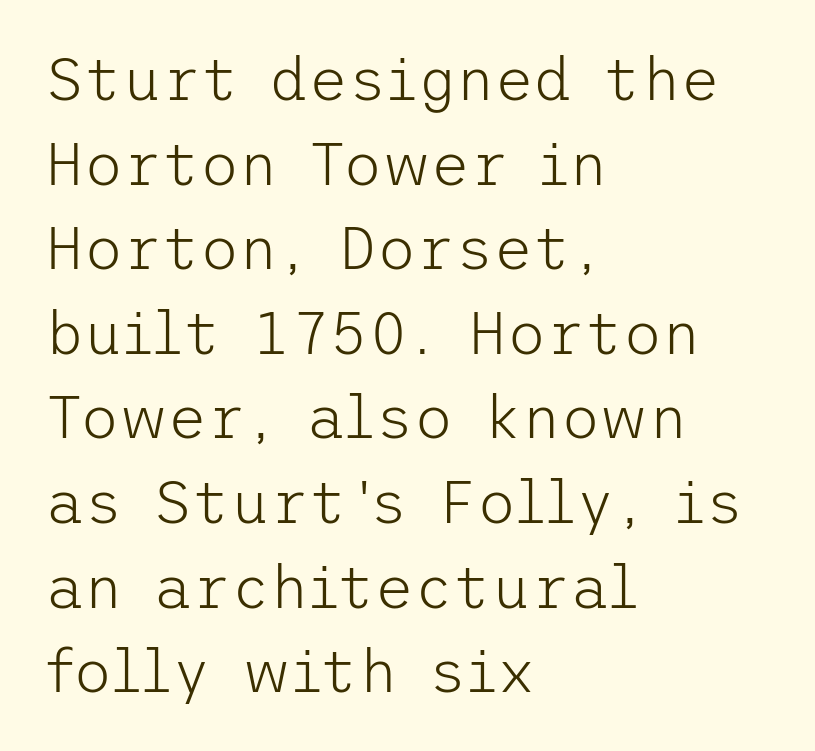
{"serif": "no", "italic": "no", "bold": "no", "weight": "light", "width": "normal", "stroke_contrast": "low", "x_height": "medium", "underline": "no", "align": "left", "line_spacing": "normal", "line_spacing_ratio": 1.41, "letter_spacing": "normal", "letter_spacing_em": 0.0, "glyph_px": 60}
